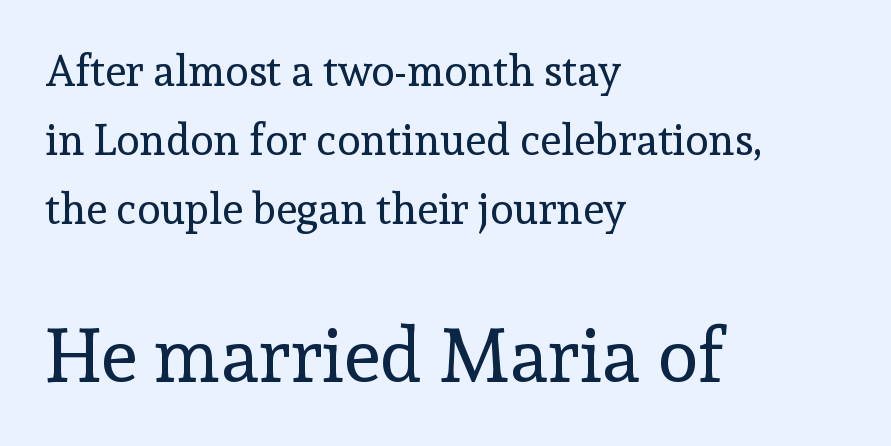
The typesetter chose a ragged-right arrangement here. Font category for this specimen: serif. A light-to-regular cut is what we see here. Between one letter and the next there's only the usual sliver of space. The letters advance in unequal steps, a hallmark of proportional type.
